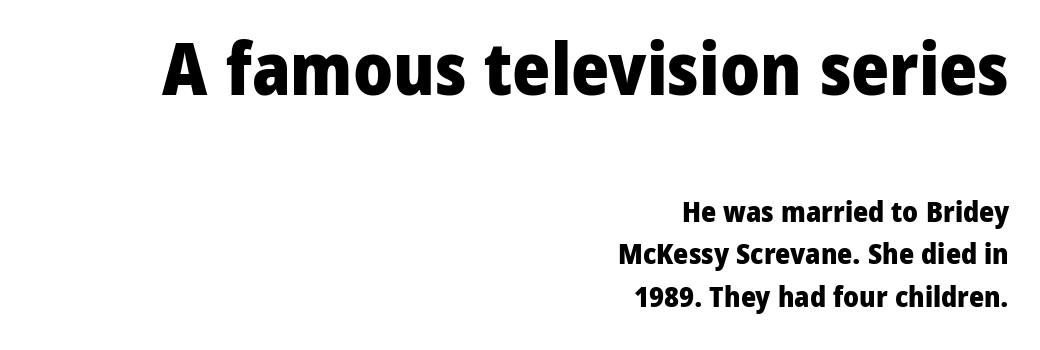
The image shows 73 px heavy sans-serif type, upright; set right-aligned, normal line spacing (1.46x), normal letter spacing, not underlined; the first (top) block is 2.52x larger; low stroke contrast and a medium x-height.
